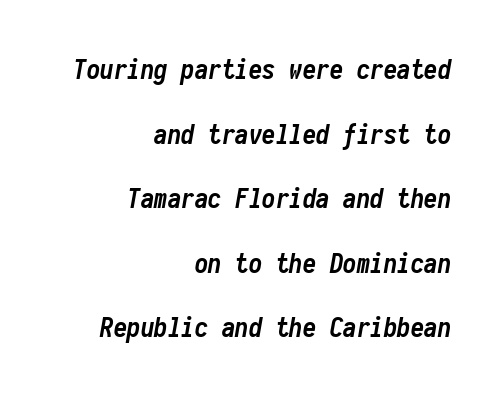
The image shows 27 px bold type, italic (leaning right); set right-aligned, loose line spacing (2.39x), normal letter spacing, not underlined.
